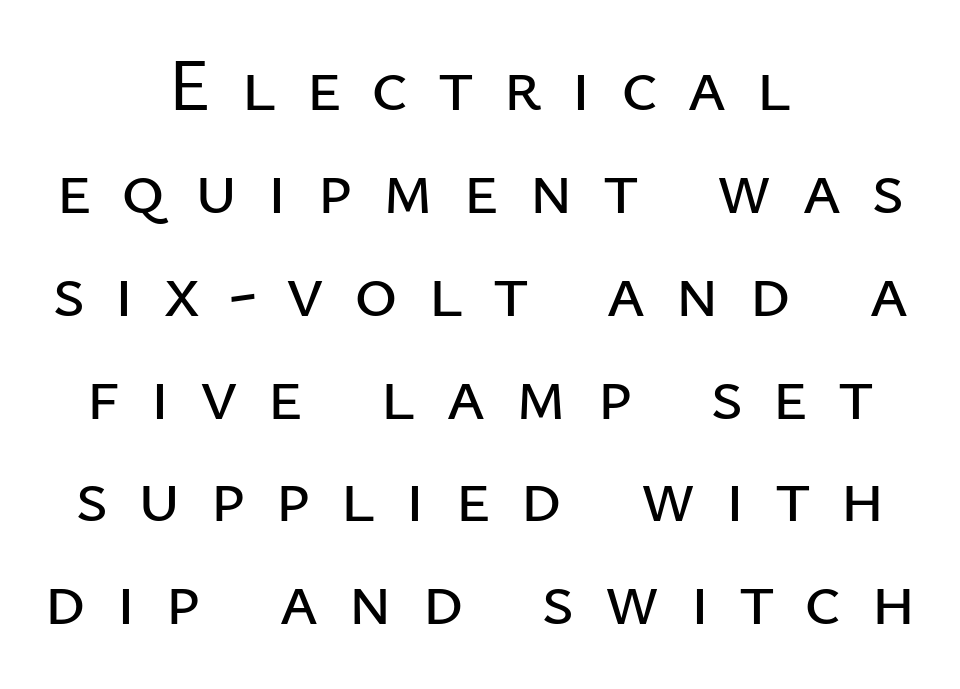
Q: Is the text italic (slanted)? A: No, it is upright.
Q: Is the typeface a serif or a sans-serif typeface? A: Sans-serif.
Q: Is the text underlined? A: No.
Q: How is the paragraph aligned? A: Centered.
Q: Is the spacing between letters normal or unusually wide? A: Unusually wide.
Q: Is the spacing between lines tight, normal or loose? A: Normal.
Q: Width (condensed, normal, or wide)? A: Normal.
Q: Stroke contrast? A: Low.
Q: x-height? A: Medium.
Q: Monospaced? A: No.
